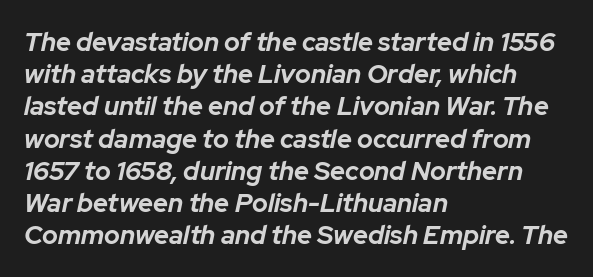
Does the weight exceed regular? Yes, all the way to bold. Underlining? Definitely not there. Left-aligned paragraph, ragged on the right. Does extra space separate the letters? No, they use regular spacing. An italicized treatment has been applied to the whole sample.
